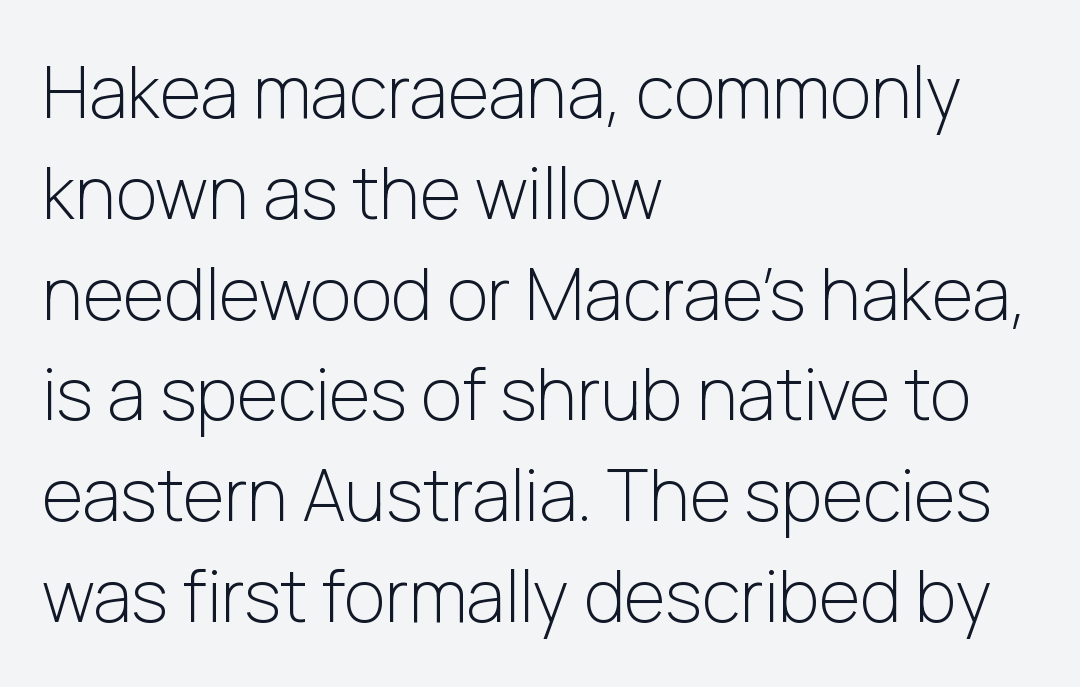
The image shows 71 px light sans-serif type, upright; set left-aligned, normal line spacing (1.42x), normal letter spacing, not underlined; low stroke contrast and a medium x-height.
